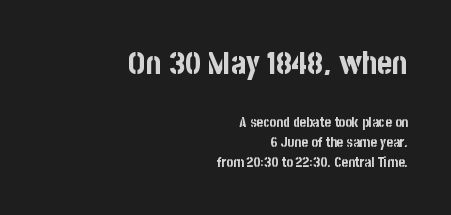
The typography opts for an upright posture over an oblique one. The lines sit at an ordinary, default distance from one another. This is heavy type, rendered in bold. These two chunks differ in scale, with the top chunk taking the larger measure.
